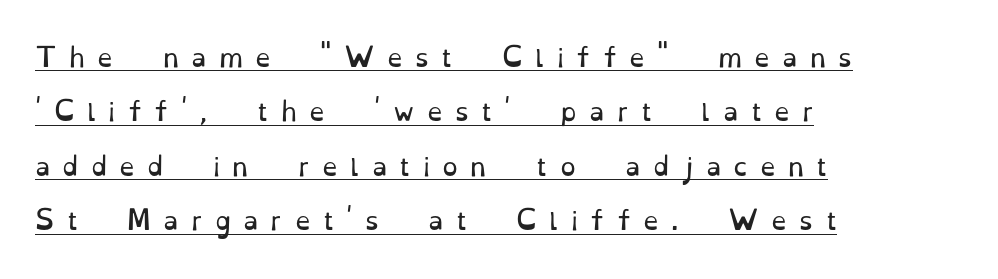
Q: Is the text bold? A: No.
Q: Is the text italic (slanted)? A: No, it is upright.
Q: Is the text underlined? A: Yes.
Q: How is the paragraph aligned? A: Left-aligned.
Q: Is the spacing between letters normal or unusually wide? A: Unusually wide.
Q: Is the spacing between lines tight, normal or loose? A: Loose.
